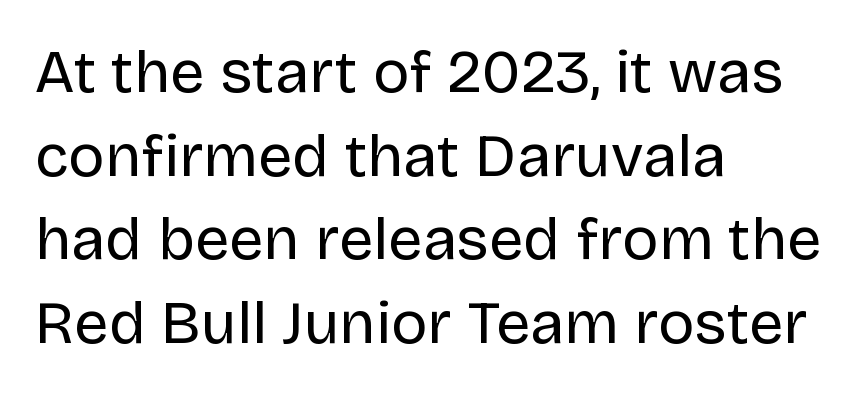
Q: Is the text bold? A: No.
Q: Is the text italic (slanted)? A: No, it is upright.
Q: Is the typeface a serif or a sans-serif typeface? A: Sans-serif.
Q: Is the text underlined? A: No.
Q: How is the paragraph aligned? A: Left-aligned.
Q: Is the spacing between letters normal or unusually wide? A: Normal.
Q: Is the spacing between lines tight, normal or loose? A: Normal.
Q: Width (condensed, normal, or wide)? A: Normal.
Q: Stroke contrast? A: Low.
Q: x-height? A: Large.
Q: Monospaced? A: No.
